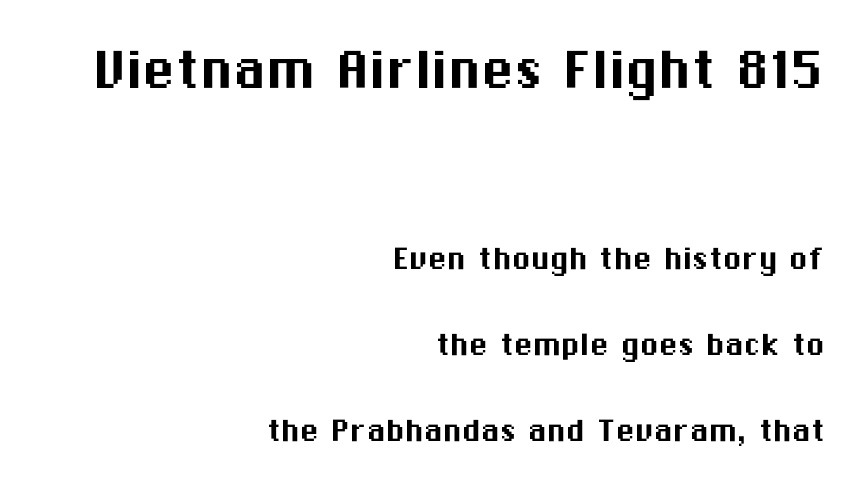
{"serif": "no", "italic": "no", "width": "normal", "stroke_contrast": "medium", "x_height": "medium", "monospaced": "no", "underline": "no", "align": "right", "line_spacing": "loose", "line_spacing_ratio": 2.26, "letter_spacing": "normal", "letter_spacing_em": 0.0, "larger_block": "first", "size_ratio": 1.74, "glyph_px": 66}
